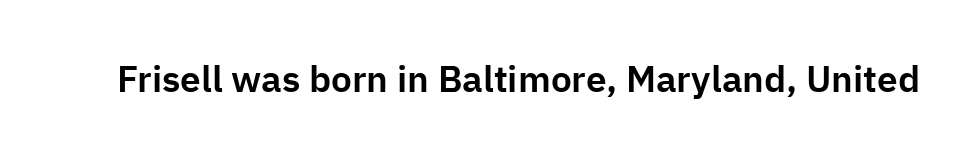
The image shows 37 px sans-serif type, upright; set normal letter spacing, not underlined; low stroke contrast and a medium x-height.
